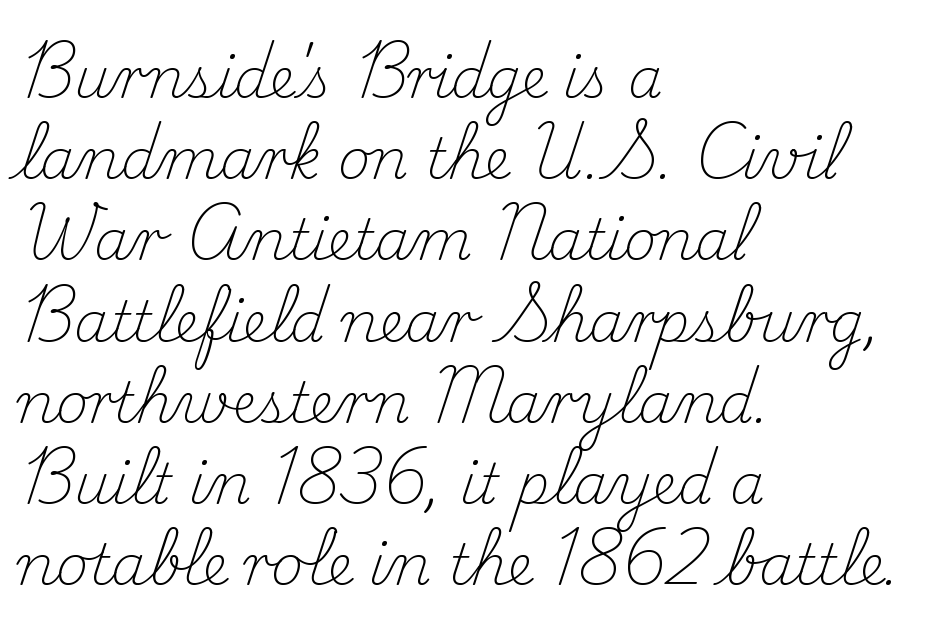
Honestly, the row spacing looks completely unremarkable. Is this a fixed-width face? No — the glyphs have proportional, varying widths. Standard letterfit; no display-style spreading of the glyphs. Counters stay open thanks to moderate or lighter strokes. Glance below the letters and you will spot only blank space. This sample is left-justified, so line endings fall wherever the words run out.
